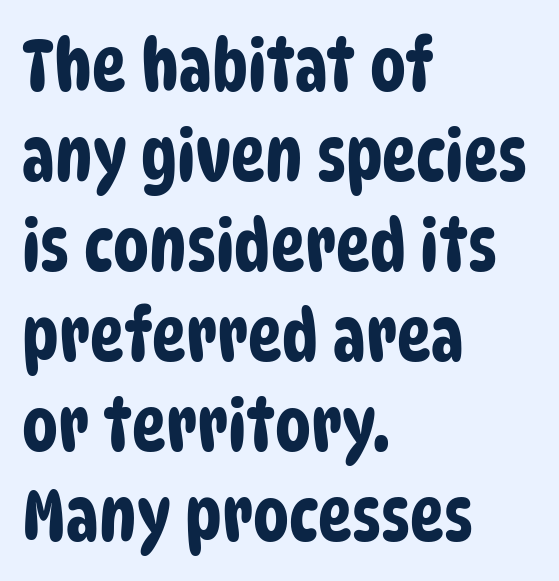
Nope, no serifs anywhere on these letters. Check under the words: just untouched page. Where is the straight margin? On the left. You could call the tracking neutral — neither tight nor loose. The letters advance in unequal steps, a hallmark of proportional type. Horizontal bands of white between lines are of average thickness.
